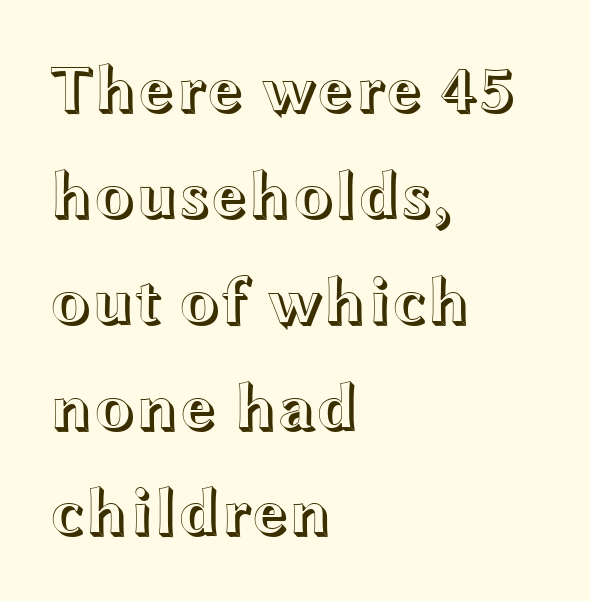
The image shows 67 px wide type, upright; set left-aligned, normal line spacing (1.58x), normal letter spacing, not underlined; a medium x-height.
